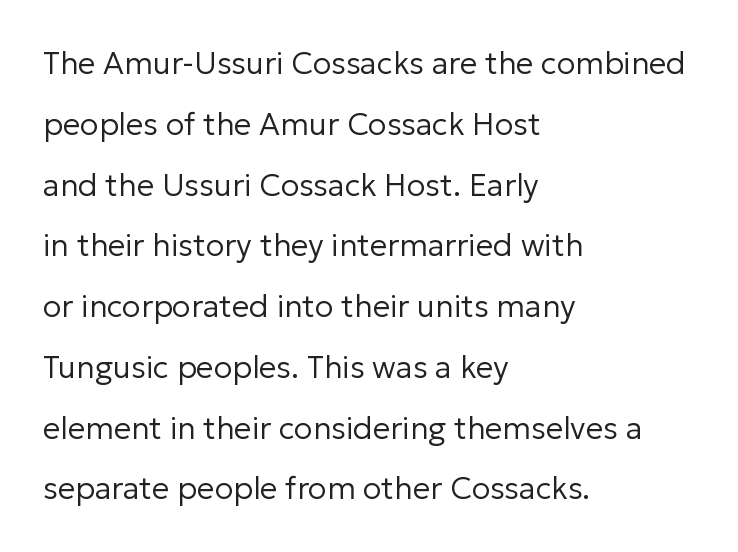
Q: Is the text bold? A: No.
Q: Is the text italic (slanted)? A: No, it is upright.
Q: Is the typeface a serif or a sans-serif typeface? A: Sans-serif.
Q: Is the text underlined? A: No.
Q: How is the paragraph aligned? A: Left-aligned.
Q: Is the spacing between letters normal or unusually wide? A: Normal.
Q: Is the spacing between lines tight, normal or loose? A: Loose.
Q: Width (condensed, normal, or wide)? A: Normal.
Q: Stroke contrast? A: Low.
Q: x-height? A: Medium.
Q: Monospaced? A: No.
